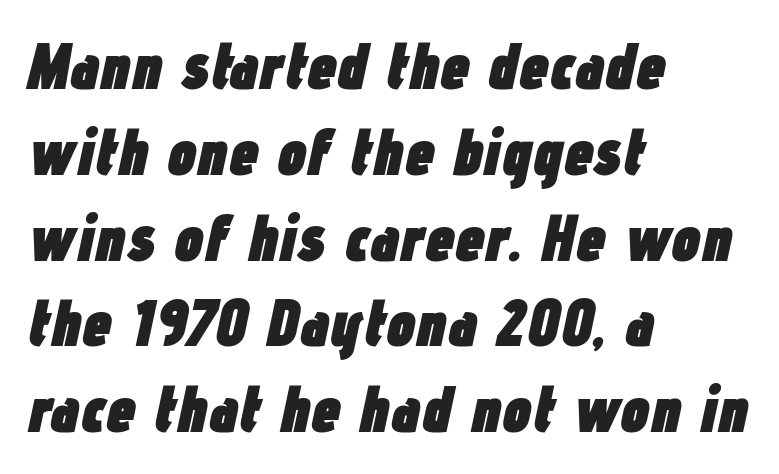
The image shows 66 px heavy, condensed type, italic (leaning right); set left-aligned, normal line spacing (1.3x), normal letter spacing, not underlined; low stroke contrast and a medium x-height.
